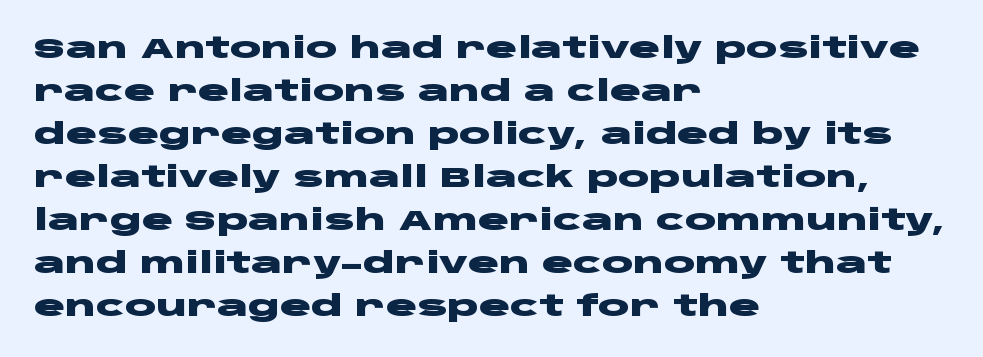
The image shows 29 px heavy, wide sans-serif type, upright; set left-aligned, normal line spacing (1.48x), normal letter spacing, not underlined; low stroke contrast and a large x-height.
